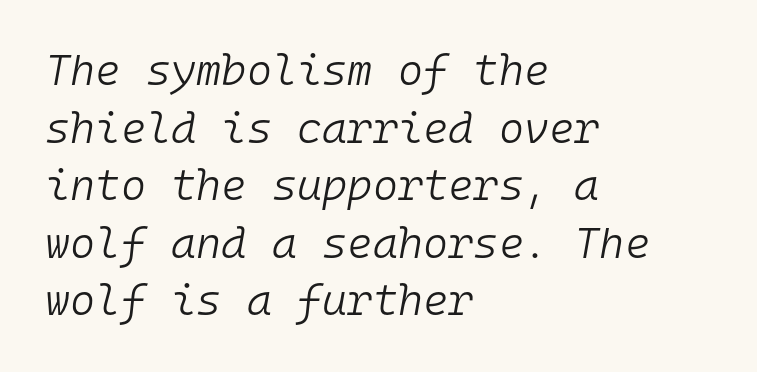
{"italic": "yes", "lean": "right", "slant_degrees": 10, "bold": "no", "weight": "light", "width": "normal", "stroke_contrast": "low", "x_height": "medium", "monospaced": "yes", "underline": "no", "align": "left", "line_spacing": "normal", "line_spacing_ratio": 1.34, "letter_spacing": "normal", "letter_spacing_em": 0.0, "glyph_px": 43}
